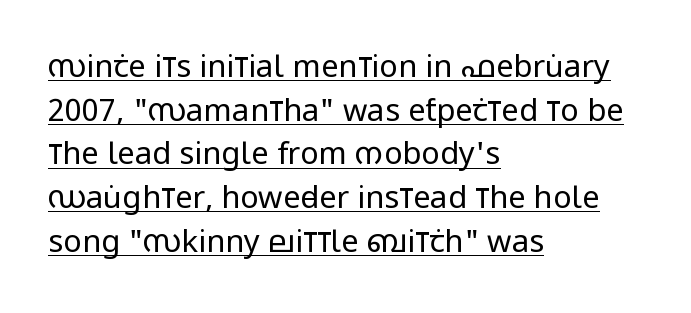
The letterforms sit at book weight or below. If you drew a ruler down the left edge, every line would touch it. Beneath each row of characters lies a ruled line. Is this a fixed-width face? No — the glyphs have proportional, varying widths. Vertical strokes here are truly vertical.
